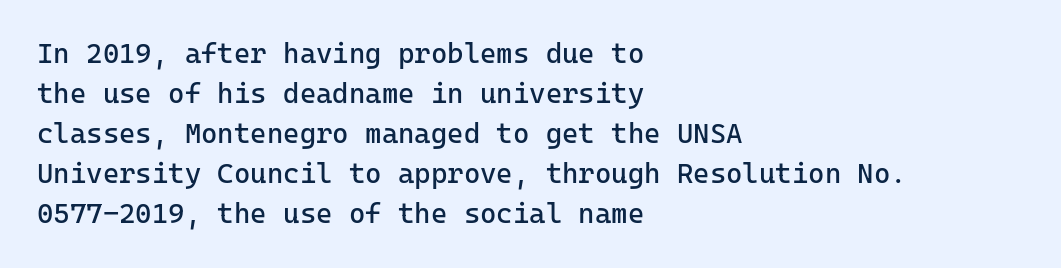
{"serif": "no", "italic": "no", "bold": "no", "weight": "regular", "width": "normal", "stroke_contrast": "low", "x_height": "medium", "monospaced": "yes", "underline": "no", "align": "left", "line_spacing": "normal", "line_spacing_ratio": 1.43, "letter_spacing": "normal", "letter_spacing_em": 0.0, "glyph_px": 28}
